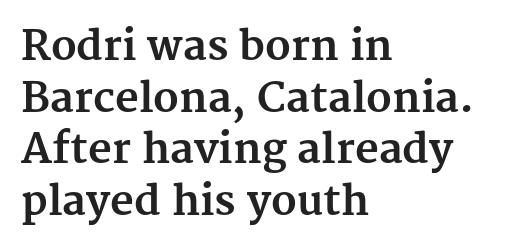
Each letter keeps its own natural width here, so spacing adapts to shape. Nope, not italic — everything's standing straight. The vertical gap from one line to the next is medium. The face used here is rendered with its standard letterfit.
